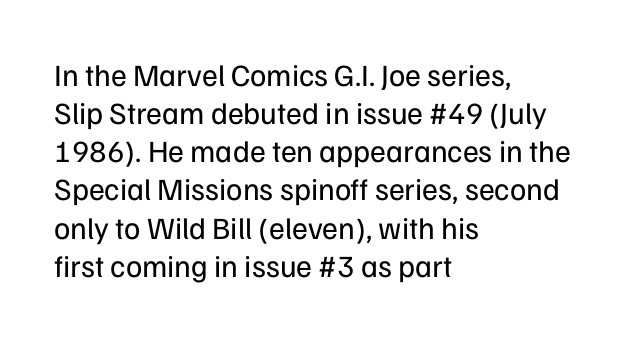
Q: Is the text bold? A: No.
Q: Is the text italic (slanted)? A: No, it is upright.
Q: Is the typeface a serif or a sans-serif typeface? A: Sans-serif.
Q: Is the text underlined? A: No.
Q: How is the paragraph aligned? A: Left-aligned.
Q: Is the spacing between letters normal or unusually wide? A: Normal.
Q: Width (condensed, normal, or wide)? A: Normal.
Q: Stroke contrast? A: Low.
Q: x-height? A: Medium.
Q: Monospaced? A: No.
